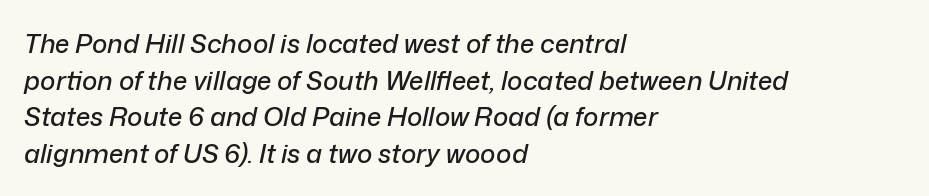
{"italic": "yes", "lean": "right", "slant_degrees": 12, "underline": "no", "align": "left", "line_spacing": "normal", "line_spacing_ratio": 1.41, "letter_spacing": "normal", "letter_spacing_em": 0.0, "glyph_px": 26}
